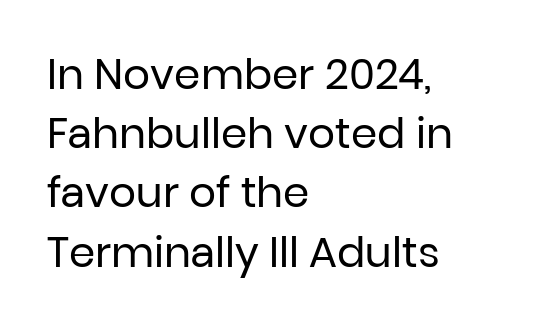
The image shows 42 px regular-weight sans-serif type, upright; set left-aligned, normal line spacing (1.41x), normal letter spacing, not underlined; low stroke contrast and a medium x-height.
